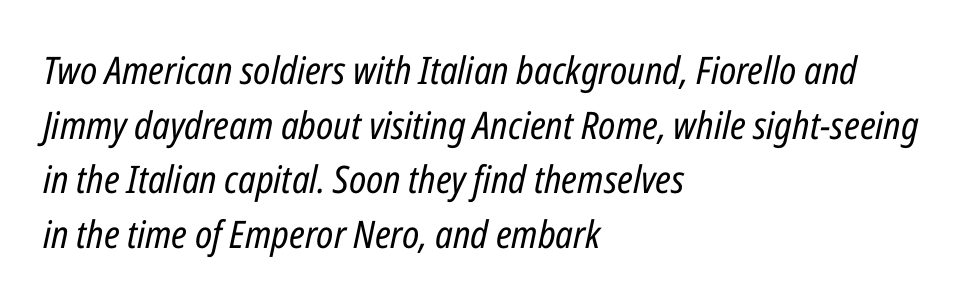
Q: Is the text bold? A: No.
Q: Is the text italic (slanted)? A: Yes, it leans right by about 12 degrees.
Q: Is the text underlined? A: No.
Q: How is the paragraph aligned? A: Left-aligned.
Q: Is the spacing between letters normal or unusually wide? A: Normal.
Q: Is the spacing between lines tight, normal or loose? A: Normal.
Q: Width (condensed, normal, or wide)? A: Condensed.
Q: Stroke contrast? A: Low.
Q: x-height? A: Medium.
Q: Monospaced? A: No.
